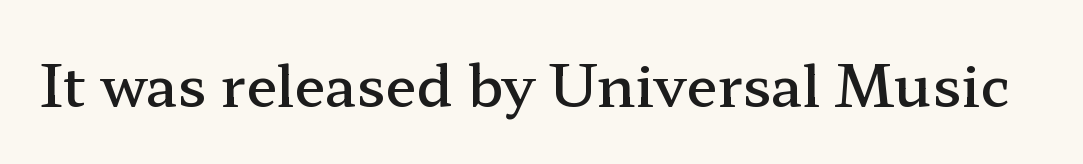
The image shows 57 px semibold, wide serif type, upright; set normal letter spacing, not underlined; low stroke contrast and a medium x-height.
